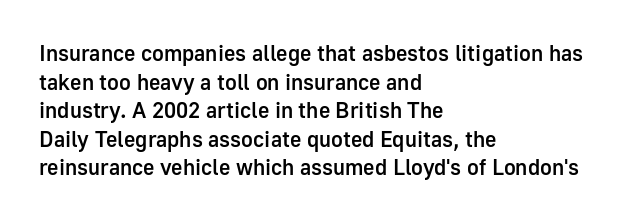
The image shows 22 px text type, upright; set left-aligned, normal line spacing (1.3x), normal letter spacing, not underlined.
